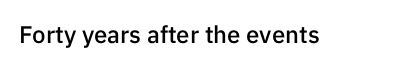
{"italic": "no", "bold": "semi", "underline": "no", "letter_spacing": "normal", "letter_spacing_em": 0.0, "glyph_px": 24}
